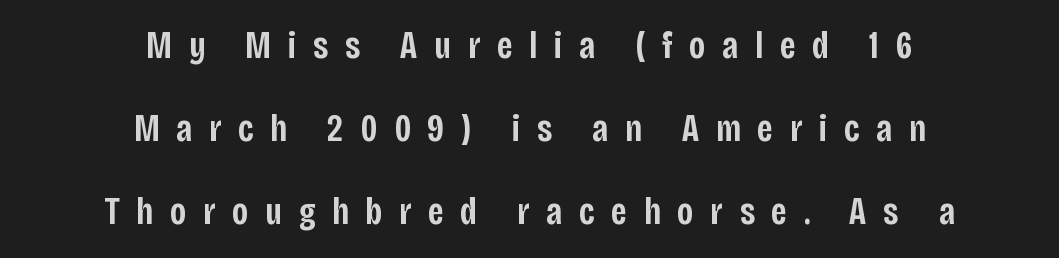
Examine the stroke ends and you'll find no serifs. The baseline area is clear. The setting favours the middle, as headings and verse often do. What's the leading like? Stretched, with rows far apart.
